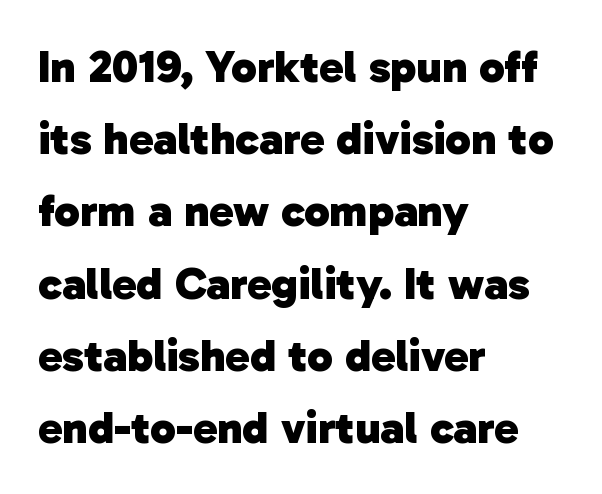
Q: Is the text bold? A: Yes.
Q: Is the typeface a serif or a sans-serif typeface? A: Sans-serif.
Q: Is the text underlined? A: No.
Q: How is the paragraph aligned? A: Left-aligned.
Q: Is the spacing between letters normal or unusually wide? A: Normal.
Q: Is the spacing between lines tight, normal or loose? A: Normal.
Q: Width (condensed, normal, or wide)? A: Normal.
Q: Stroke contrast? A: Low.
Q: x-height? A: Medium.
Q: Monospaced? A: No.
